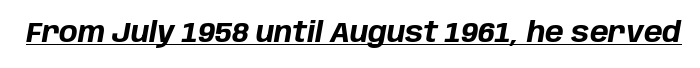
Q: Is the text bold? A: Yes.
Q: Is the text italic (slanted)? A: Yes, it leans right by about 10 degrees.
Q: Is the text underlined? A: Yes.
Q: Is the spacing between letters normal or unusually wide? A: Normal.
Q: Width (condensed, normal, or wide)? A: Normal.
Q: Stroke contrast? A: Low.
Q: x-height? A: Large.
Q: Monospaced? A: No.
